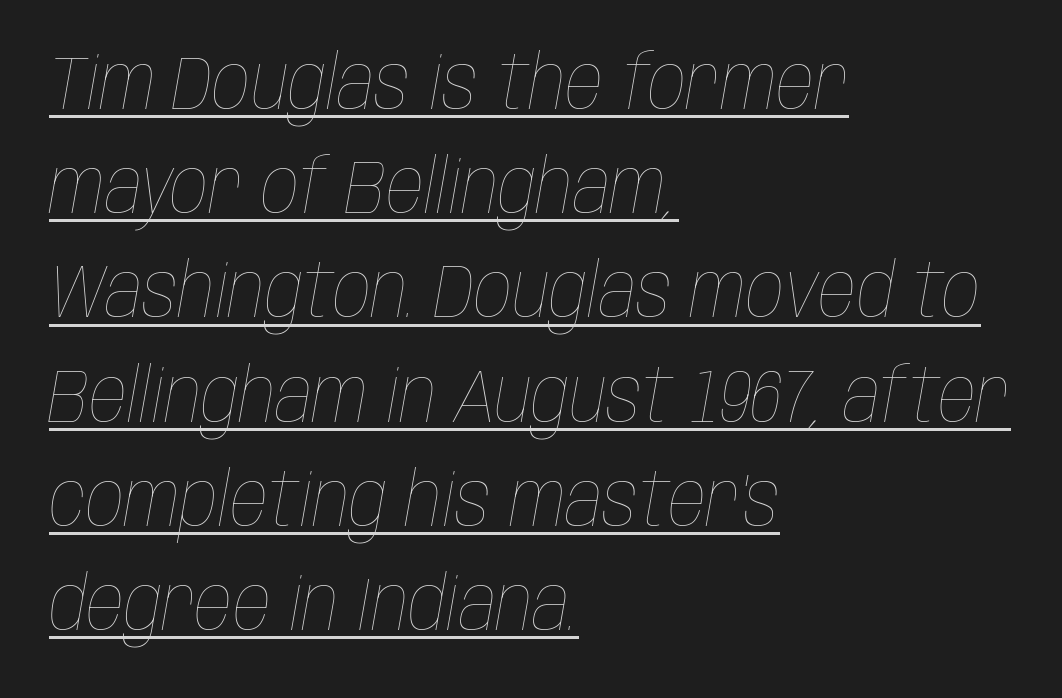
The image shows 75 px thin, condensed type, italic (leaning right); set left-aligned, normal line spacing (1.39x), normal letter spacing, underlined; low stroke contrast and a large x-height.
